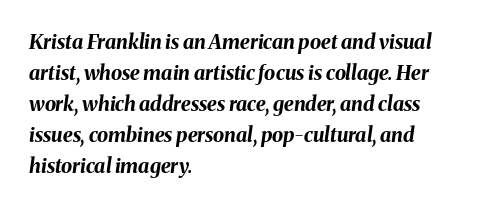
{"italic": "yes", "lean": "right", "slant_degrees": 8, "bold": "yes", "underline": "no", "align": "left", "line_spacing": "normal", "line_spacing_ratio": 1.55, "letter_spacing": "normal", "letter_spacing_em": 0.0, "glyph_px": 20}
